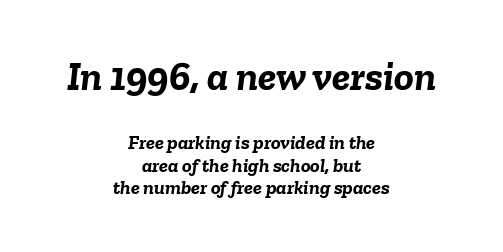
Unmarked baselines from the first word to the last. The compositor balanced each line on the midline. A typesetter would mark this as italic. Every letter is thick-stroked: bold, no question.
